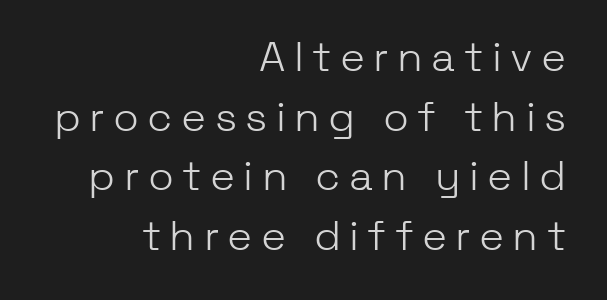
The image shows 42 px light sans-serif type, upright; set right-aligned, normal line spacing (1.42x), unusually wide letter spacing (+0.2 em), not underlined; low stroke contrast and a medium x-height.
